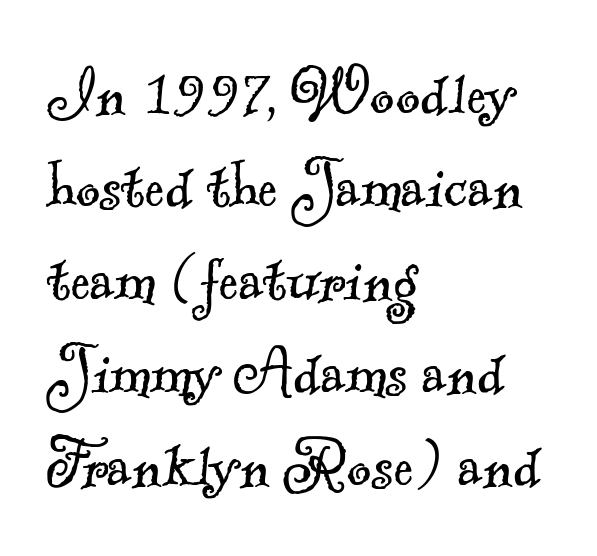
{"serif": "yes", "bold": "no", "weight": "light", "width": "normal", "x_height": "small", "monospaced": "no", "underline": "no", "align": "left", "line_spacing_ratio": 1.24, "letter_spacing": "normal", "letter_spacing_em": 0.0, "glyph_px": 75}
